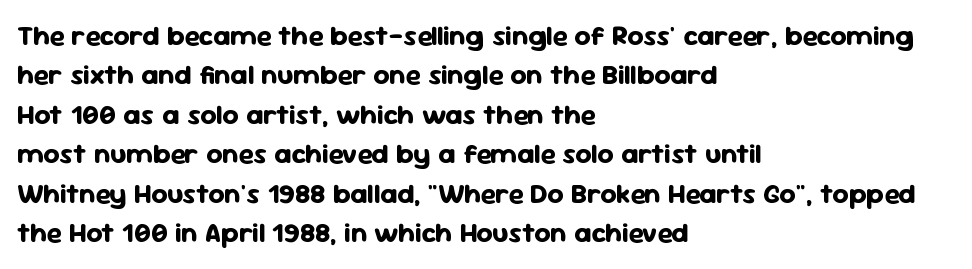
{"serif": "no", "italic": "no", "bold": "yes", "weight": "bold", "width": "normal", "stroke_contrast": "low", "x_height": "medium", "monospaced": "no", "underline": "no", "align": "left", "line_spacing": "normal", "line_spacing_ratio": 1.41, "letter_spacing": "normal", "letter_spacing_em": 0.0, "glyph_px": 28}
